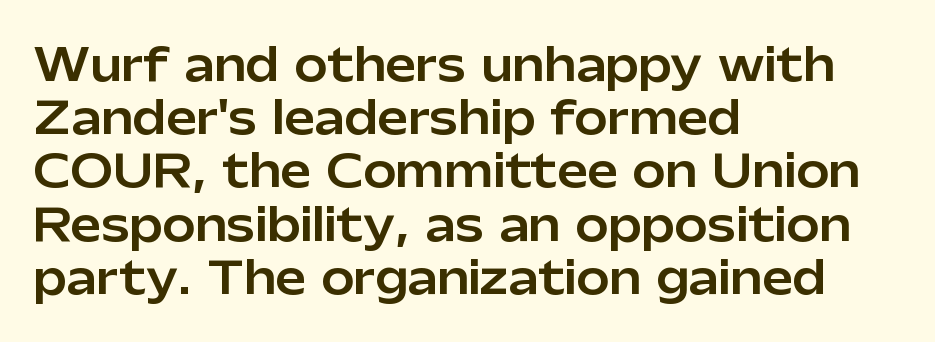
Q: Is the text italic (slanted)? A: No, it is upright.
Q: Is the typeface a serif or a sans-serif typeface? A: Sans-serif.
Q: Is the text underlined? A: No.
Q: How is the paragraph aligned? A: Left-aligned.
Q: Is the spacing between letters normal or unusually wide? A: Normal.
Q: Width (condensed, normal, or wide)? A: Normal.
Q: Stroke contrast? A: Low.
Q: x-height? A: Medium.
Q: Monospaced? A: No.
